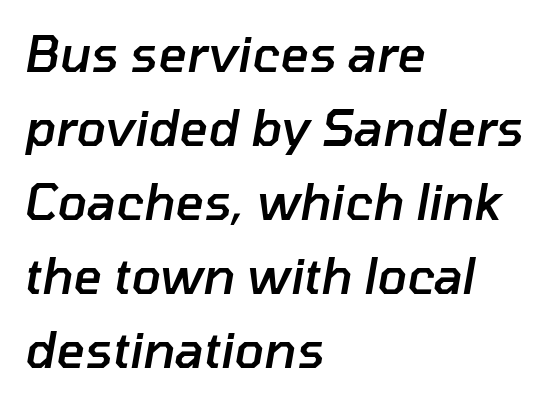
Students, observe: this is what conventionally led text looks like. I'd describe the lettering as semibold — firm but not a full bold. The typography opts for an oblique posture over an upright one. Bare-footed words on every line.
